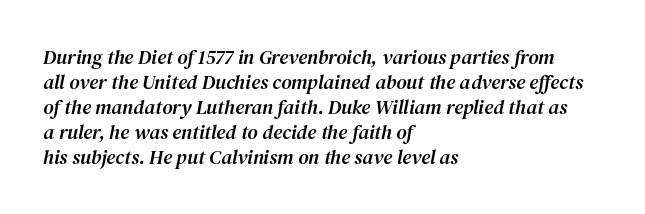
{"italic": "yes", "lean": "right", "slant_degrees": 12, "underline": "no", "align": "left", "line_spacing": "normal", "line_spacing_ratio": 1.25, "letter_spacing": "normal", "letter_spacing_em": 0.0, "glyph_px": 20}
